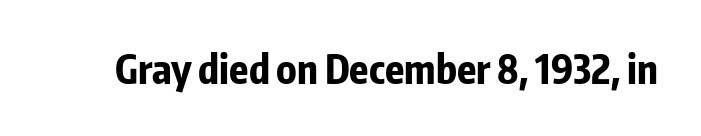
The image shows 39 px bold, condensed sans-serif type, upright; set normal letter spacing, not underlined; low stroke contrast and a medium x-height.
